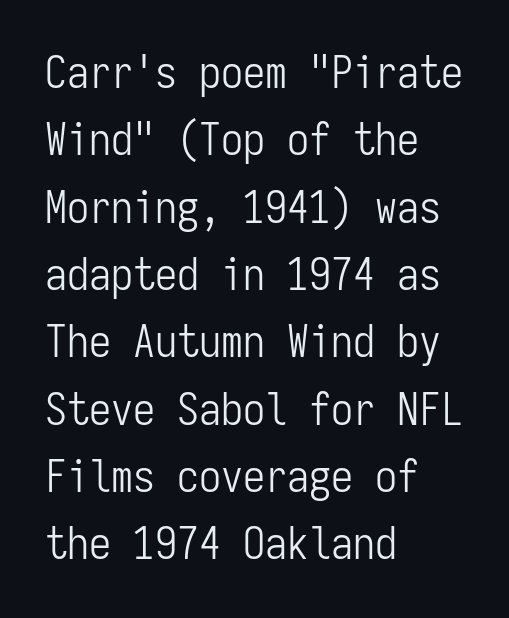
Q: Is the text bold? A: No.
Q: Is the text italic (slanted)? A: No, it is upright.
Q: Is the typeface a serif or a sans-serif typeface? A: Sans-serif.
Q: Is the text underlined? A: No.
Q: How is the paragraph aligned? A: Left-aligned.
Q: Is the spacing between letters normal or unusually wide? A: Normal.
Q: Is the spacing between lines tight, normal or loose? A: Normal.
Q: Width (condensed, normal, or wide)? A: Condensed.
Q: Stroke contrast? A: Low.
Q: x-height? A: Medium.
Q: Monospaced? A: Yes.
